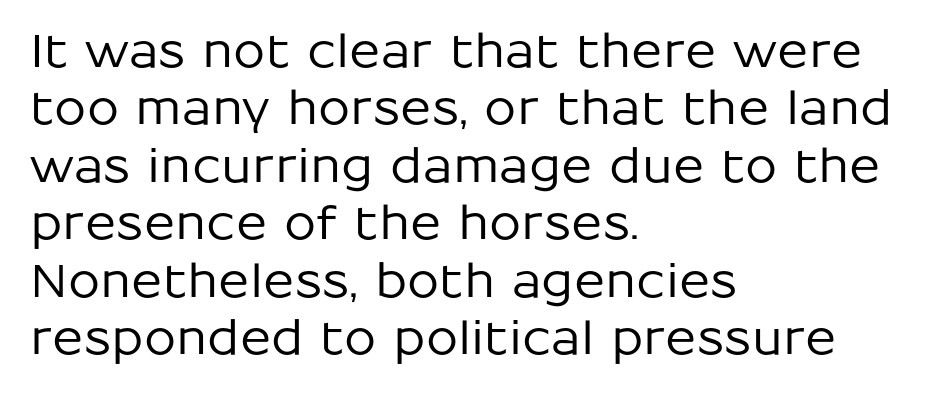
{"serif": "no", "italic": "no", "width": "normal", "stroke_contrast": "low", "x_height": "medium", "monospaced": "no", "underline": "no", "align": "left", "line_spacing": "normal", "line_spacing_ratio": 1.25, "letter_spacing": "normal", "letter_spacing_em": 0.0, "glyph_px": 46}
